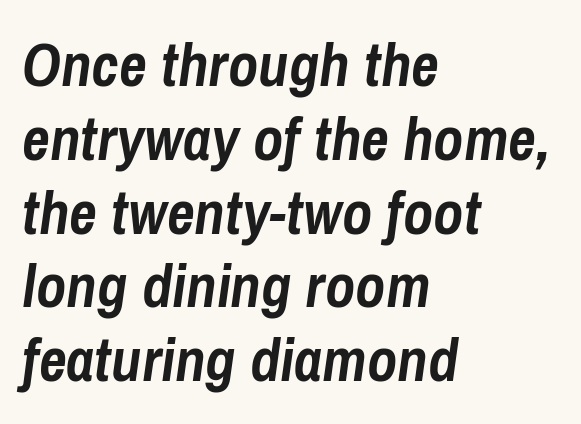
{"italic": "yes", "lean": "right", "slant_degrees": 8, "bold": "yes", "weight": "semibold", "width": "condensed", "stroke_contrast": "low", "x_height": "medium", "monospaced": "no", "underline": "no", "align": "left", "line_spacing_ratio": 1.21, "letter_spacing": "normal", "letter_spacing_em": 0.0, "glyph_px": 61}
